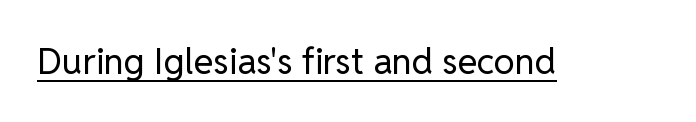
Looks like regular typesetting: each glyph gets only the width it needs. Unlike a traditional serif, this face leaves its strokes unadorned. Rendered with straight, roman letterforms. Underlining? Definitely there.
